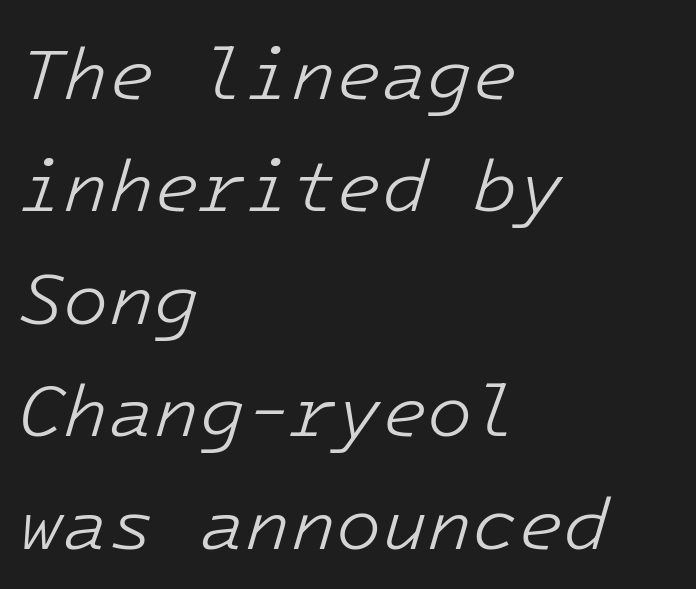
The passage is arranged the way most books set body copy — flush left. Weight: regular or lighter. Slanted lettering throughout. The vertical gap from one line to the next is medium. Looks like terminal output: every glyph gets an equal slot. The baseline area is clear.
